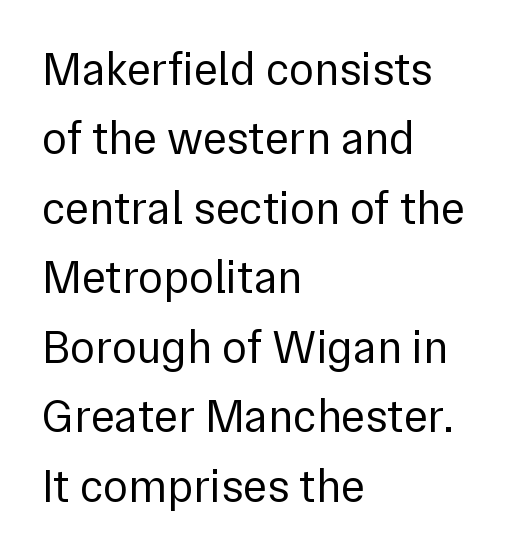
{"serif": "no", "italic": "no", "bold": "no", "weight": "regular", "width": "normal", "x_height": "medium", "monospaced": "no", "underline": "no", "align": "left", "line_spacing": "normal", "line_spacing_ratio": 1.51, "letter_spacing": "normal", "letter_spacing_em": 0.0, "glyph_px": 46}
